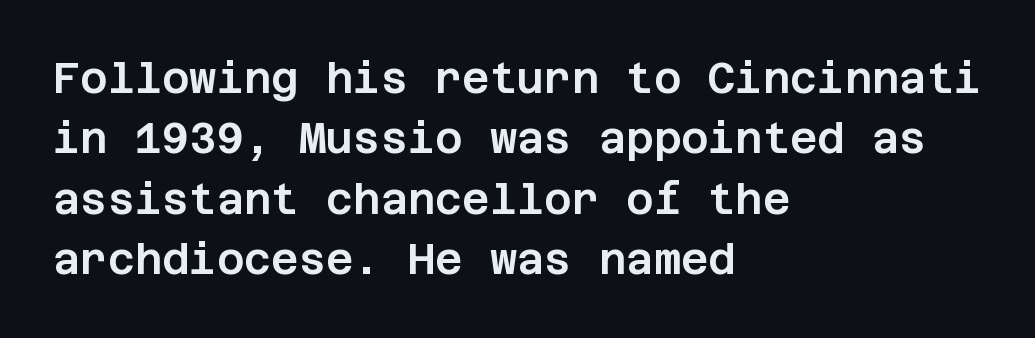
Q: Is the text italic (slanted)? A: No, it is upright.
Q: Is the typeface a serif or a sans-serif typeface? A: Sans-serif.
Q: Is the text underlined? A: No.
Q: How is the paragraph aligned? A: Left-aligned.
Q: Is the spacing between letters normal or unusually wide? A: Normal.
Q: Is the spacing between lines tight, normal or loose? A: Normal.
Q: Width (condensed, normal, or wide)? A: Normal.
Q: Stroke contrast? A: Low.
Q: x-height? A: Large.
